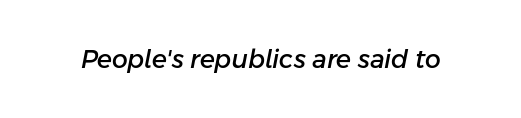
Q: Is the text italic (slanted)? A: Yes, it leans right by about 11 degrees.
Q: Is the text underlined? A: No.
Q: Is the spacing between letters normal or unusually wide? A: Normal.
